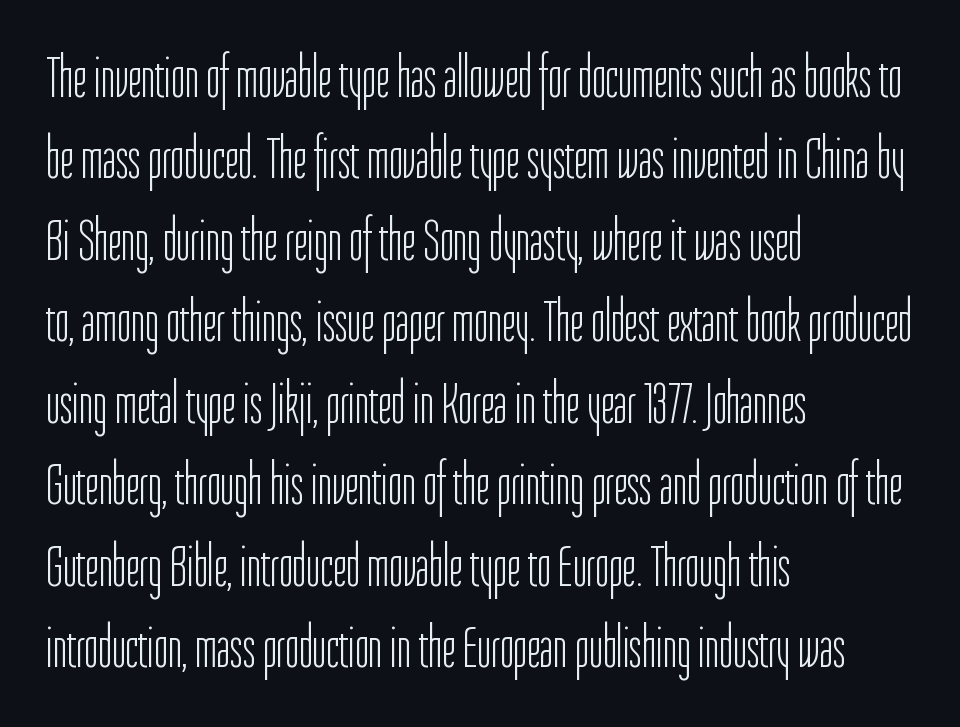
In CSS terms this would be text-align: left. Counters stay open thanks to moderate or lighter strokes. Honestly, there is no underline to notice here at all. Each letter's strokes conclude bluntly, with no projecting serifs. Is there any slant? The stems are plumb. Nobody touched the tracking dial on this one.
